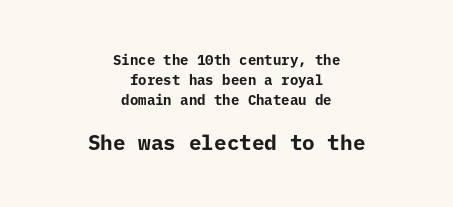
{"italic": "no", "bold": "yes", "underline": "no", "align": "center", "line_spacing": "normal", "line_spacing_ratio": 1.44, "letter_spacing": "normal", "letter_spacing_em": 0.0, "larger_block": "second", "size_ratio": 1.5, "glyph_px": 21}
